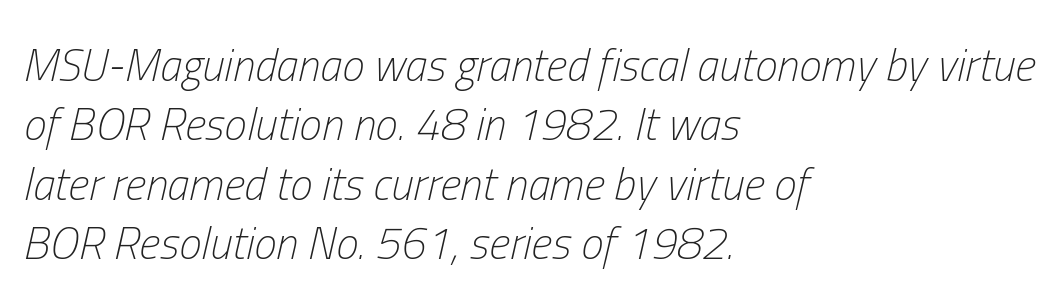
Q: Is the text bold? A: No.
Q: Is the text italic (slanted)? A: Yes, it leans right by about 13 degrees.
Q: Is the text underlined? A: No.
Q: How is the paragraph aligned? A: Left-aligned.
Q: Is the spacing between letters normal or unusually wide? A: Normal.
Q: Is the spacing between lines tight, normal or loose? A: Normal.
Q: Width (condensed, normal, or wide)? A: Condensed.
Q: Stroke contrast? A: Low.
Q: x-height? A: Medium.
Q: Monospaced? A: No.
